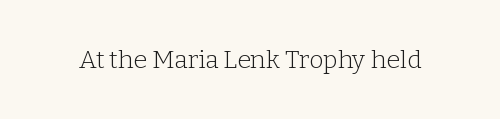
The rendering keeps characters at their native spacing. The font sits on the lighter half of the weight spectrum, regular included. Quick note: underline off. Is there any slant? The stems are plumb.
